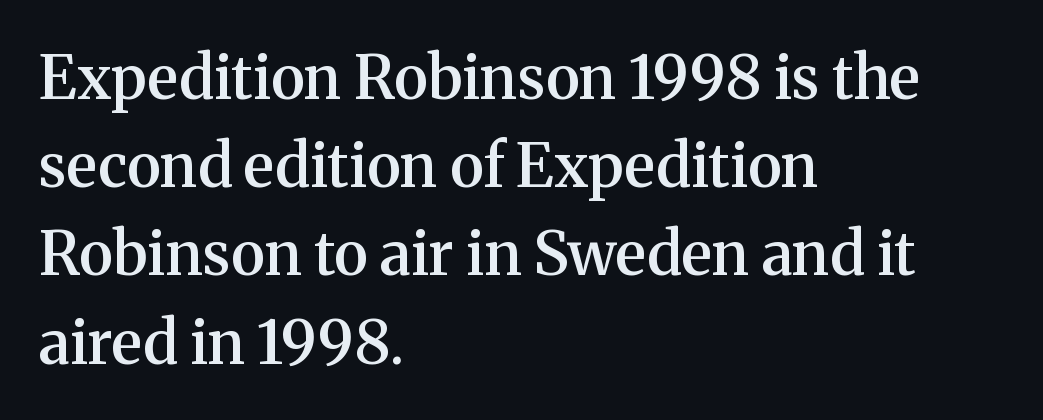
Decoration check: the copy has no underline. How heavy is the stroke? Medium-heavy — a semibold, shy of bold. Is the letter spacing exaggerated? No — it looks like the ordinary default. The passage shown is typeset with a serif family.
